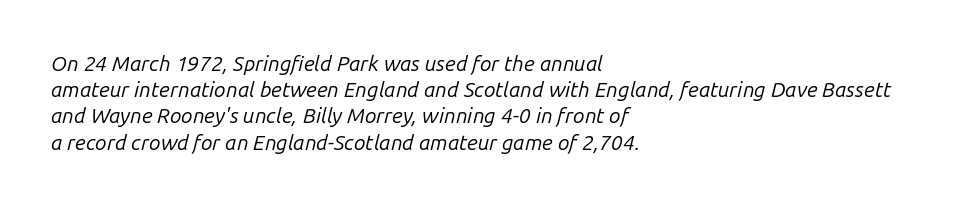
Compared with a typical body face, this is equally light or lighter still. Nobody touched the tracking dial on this one. Leading: standard. Tall strokes in this sample are angled rather than plumb. The string is rendered with underlining switched off. Teacher's note: observe the even left margin — that is flush-left alignment.
